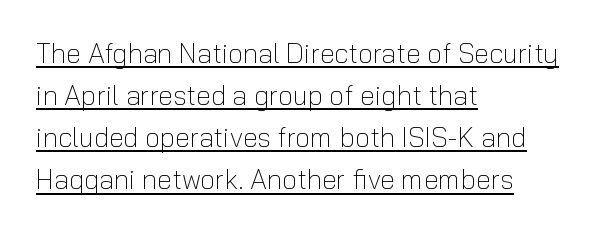
{"italic": "no", "bold": "no", "underline": "yes", "align": "left", "line_spacing": "normal", "line_spacing_ratio": 1.56, "letter_spacing": "normal", "letter_spacing_em": 0.0, "glyph_px": 27}
